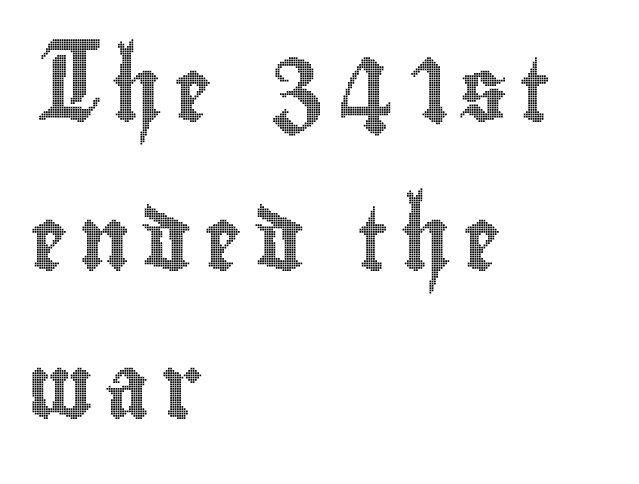
Q: Is the text italic (slanted)? A: No, it is upright.
Q: Is the text underlined? A: No.
Q: How is the paragraph aligned? A: Left-aligned.
Q: Is the spacing between lines tight, normal or loose? A: Loose.
Q: Width (condensed, normal, or wide)? A: Condensed.
Q: x-height? A: Small.
Q: Monospaced? A: No.
